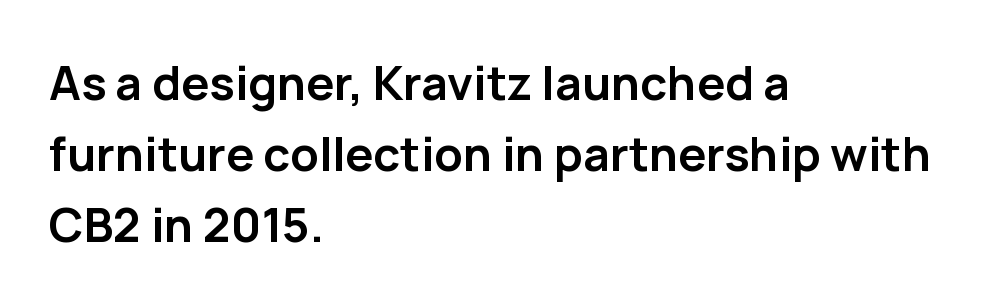
Strong, thick strokes mark this as bold type. Spacing verdict: proportional, widths tailored to each character. The lettering stays uniformly vertical, giving the passage a roman look. The passage shown stacks its lines at a standard gap.
